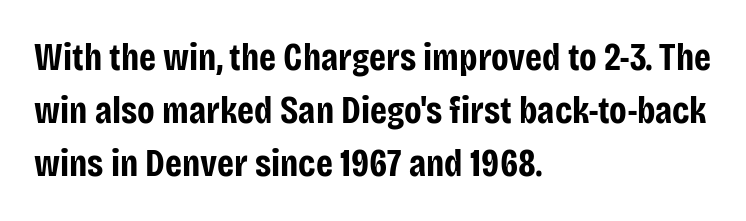
Q: Is the text bold? A: Yes.
Q: Is the text italic (slanted)? A: No, it is upright.
Q: Is the typeface a serif or a sans-serif typeface? A: Sans-serif.
Q: Is the text underlined? A: No.
Q: How is the paragraph aligned? A: Left-aligned.
Q: Is the spacing between letters normal or unusually wide? A: Normal.
Q: Is the spacing between lines tight, normal or loose? A: Normal.
Q: Width (condensed, normal, or wide)? A: Condensed.
Q: Stroke contrast? A: Low.
Q: x-height? A: Large.
Q: Monospaced? A: No.
